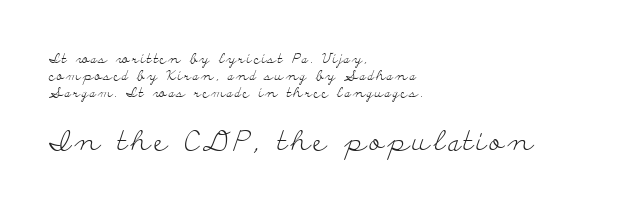
Q: Is the text bold? A: No.
Q: Is the text italic (slanted)? A: Yes.
Q: Is the typeface a serif or a sans-serif typeface? A: Serif.
Q: Is the text underlined? A: No.
Q: How is the paragraph aligned? A: Left-aligned.
Q: Which block of text is set in a larger size, the first (top) or the second (bottom)? A: The second (bottom) one.
Q: Width (condensed, normal, or wide)? A: Wide.
Q: Stroke contrast? A: Low.
Q: x-height? A: Small.
Q: Monospaced? A: No.
